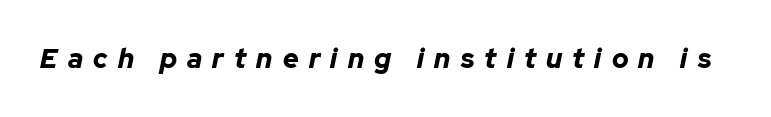
Q: Is the text bold? A: Yes.
Q: Is the text italic (slanted)? A: Yes, it leans right by about 12 degrees.
Q: Is the text underlined? A: No.
Q: Is the spacing between letters normal or unusually wide? A: Unusually wide.
